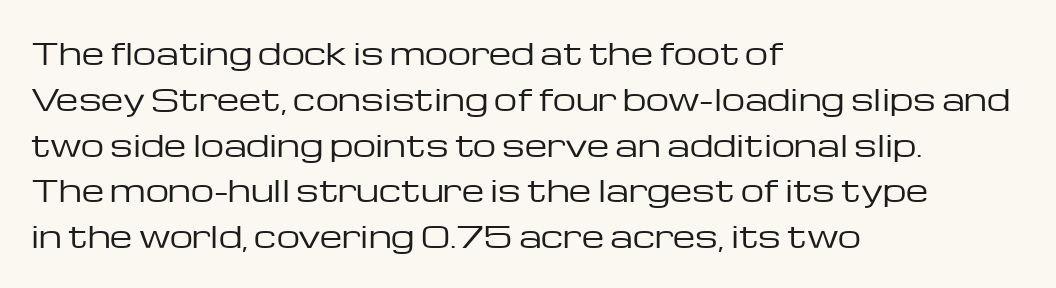
Q: Is the text bold? A: No.
Q: Is the text italic (slanted)? A: No, it is upright.
Q: Is the typeface a serif or a sans-serif typeface? A: Sans-serif.
Q: Is the text underlined? A: No.
Q: How is the paragraph aligned? A: Left-aligned.
Q: Is the spacing between letters normal or unusually wide? A: Normal.
Q: Is the spacing between lines tight, normal or loose? A: Normal.
Q: Width (condensed, normal, or wide)? A: Wide.
Q: Stroke contrast? A: Low.
Q: x-height? A: Medium.
Q: Monospaced? A: No.
